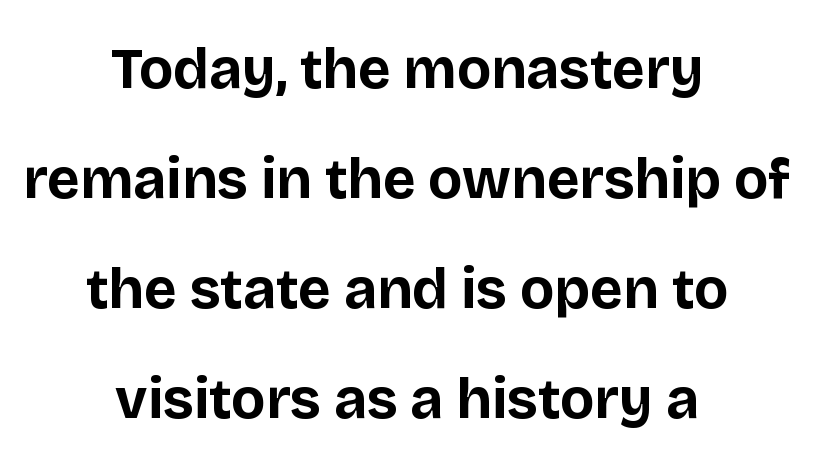
{"serif": "no", "italic": "no", "bold": "yes", "weight": "bold", "width": "normal", "stroke_contrast": "low", "x_height": "large", "monospaced": "no", "underline": "no", "align": "center", "line_spacing": "loose", "line_spacing_ratio": 1.93, "letter_spacing": "normal", "letter_spacing_em": 0.0, "glyph_px": 57}
